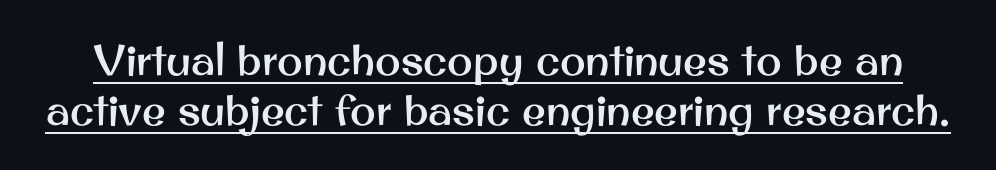
Q: Is the text italic (slanted)? A: No, it is upright.
Q: Is the typeface a serif or a sans-serif typeface? A: Sans-serif.
Q: Is the text underlined? A: Yes.
Q: Is the spacing between letters normal or unusually wide? A: Normal.
Q: Width (condensed, normal, or wide)? A: Normal.
Q: Stroke contrast? A: Medium.
Q: x-height? A: Small.
Q: Monospaced? A: No.
